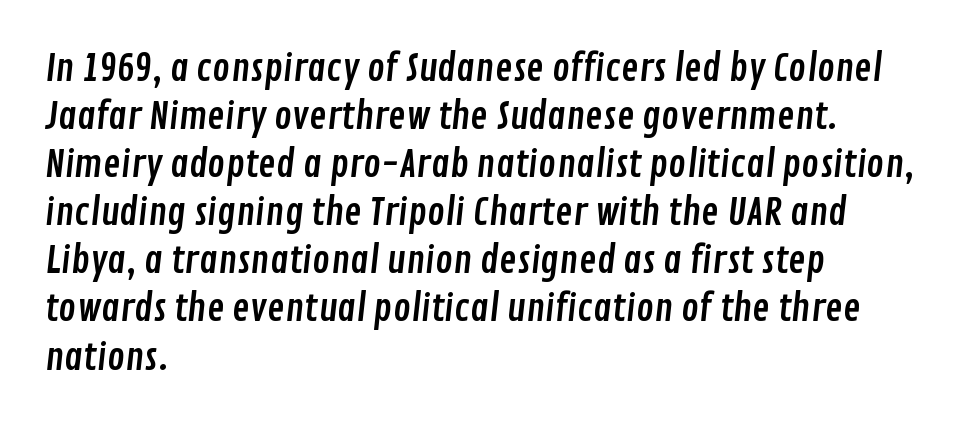
Q: Is the typeface a serif or a sans-serif typeface? A: Sans-serif.
Q: Is the text underlined? A: No.
Q: How is the paragraph aligned? A: Left-aligned.
Q: Is the spacing between letters normal or unusually wide? A: Normal.
Q: Is the spacing between lines tight, normal or loose? A: Normal.
Q: Width (condensed, normal, or wide)? A: Condensed.
Q: Stroke contrast? A: Low.
Q: x-height? A: Medium.
Q: Monospaced? A: No.
